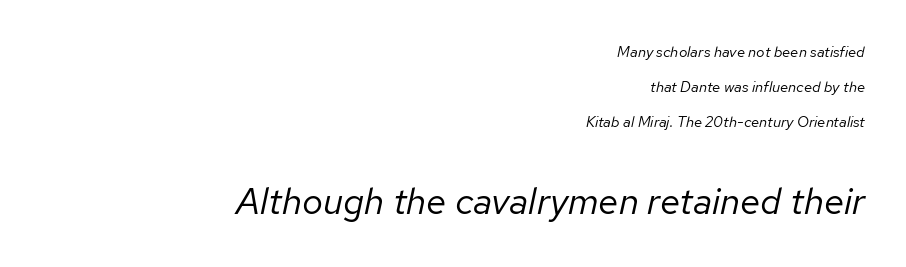
The rendering applies a slant to the glyphs. Think standard paragraph weight, or any step lighter than that. Think of a printed novel: that variable character pitch is what you see here. Tracking value appears to be zero — textbook default spacing. Casual observation: everything's shoved over to the right. Bare-footed words on every line.
